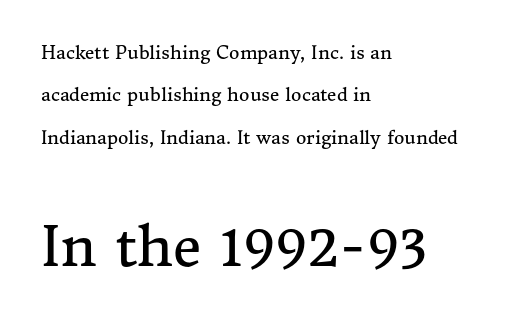
Q: Is the text bold? A: No.
Q: Is the text italic (slanted)? A: No, it is upright.
Q: Is the typeface a serif or a sans-serif typeface? A: Serif.
Q: Is the text underlined? A: No.
Q: How is the paragraph aligned? A: Left-aligned.
Q: Is the spacing between letters normal or unusually wide? A: Normal.
Q: Is the spacing between lines tight, normal or loose? A: Loose.
Q: Which block of text is set in a larger size, the first (top) or the second (bottom)? A: The second (bottom) one.
Q: Width (condensed, normal, or wide)? A: Normal.
Q: Stroke contrast? A: Medium.
Q: x-height? A: Medium.
Q: Monospaced? A: No.
